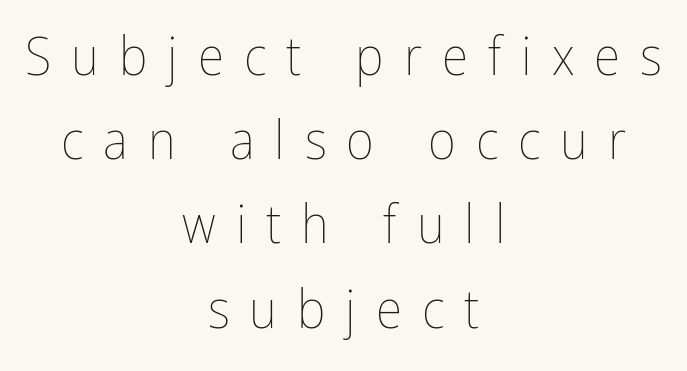
{"italic": "no", "bold": "no", "weight": "thin", "width": "condensed", "stroke_contrast": "low", "x_height": "medium", "monospaced": "no", "underline": "no", "align": "center", "line_spacing": "normal", "line_spacing_ratio": 1.56, "letter_spacing": "wide", "letter_spacing_em": 0.37, "glyph_px": 54}
